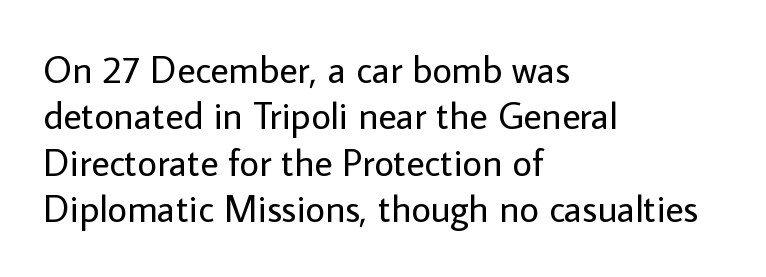
Q: Is the text bold? A: No.
Q: Is the text italic (slanted)? A: No, it is upright.
Q: Is the typeface a serif or a sans-serif typeface? A: Sans-serif.
Q: Is the text underlined? A: No.
Q: How is the paragraph aligned? A: Left-aligned.
Q: Is the spacing between letters normal or unusually wide? A: Normal.
Q: Width (condensed, normal, or wide)? A: Normal.
Q: Stroke contrast? A: Low.
Q: x-height? A: Medium.
Q: Monospaced? A: No.
